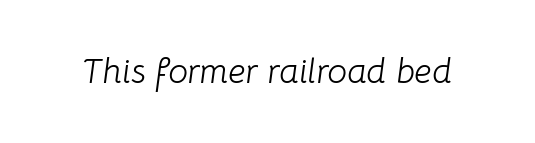
{"italic": "yes", "lean": "right", "slant_degrees": 8, "bold": "no", "weight": "light", "width": "normal", "stroke_contrast": "low", "x_height": "medium", "monospaced": "no", "underline": "no", "letter_spacing": "normal", "letter_spacing_em": 0.0, "glyph_px": 35}
